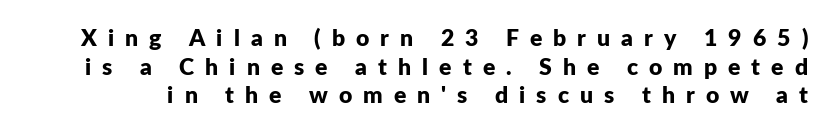
The image shows 23 px bold type, upright; set line spacing 1.24x, unusually wide letter spacing (+0.48 em), not underlined.
